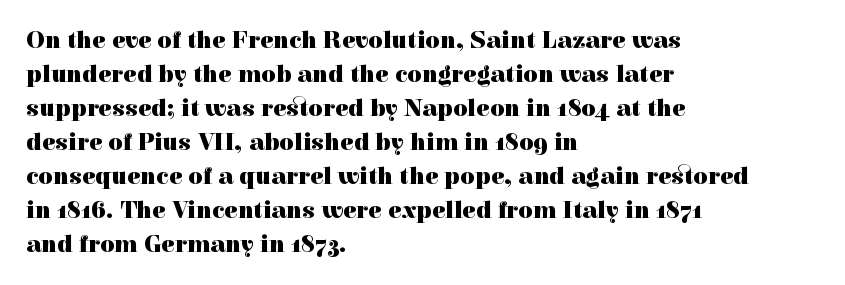
{"italic": "no", "bold": "yes", "underline": "no", "align": "left", "line_spacing": "normal", "line_spacing_ratio": 1.36, "letter_spacing": "normal", "letter_spacing_em": 0.0, "glyph_px": 25}
